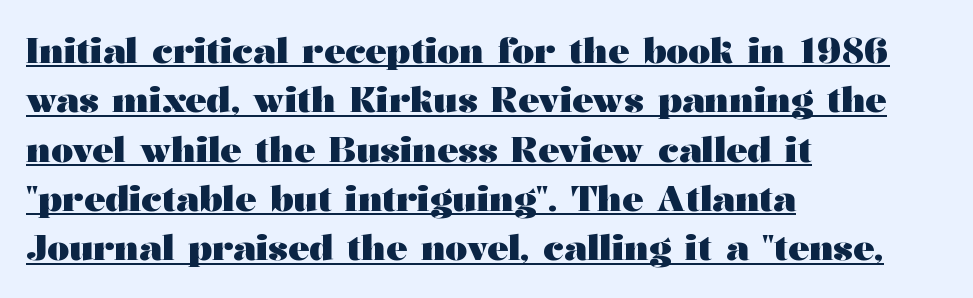
The image shows 35 px heavy, wide serif type, upright; set left-aligned, normal line spacing (1.41x), normal letter spacing, underlined; medium stroke contrast and a medium x-height.
